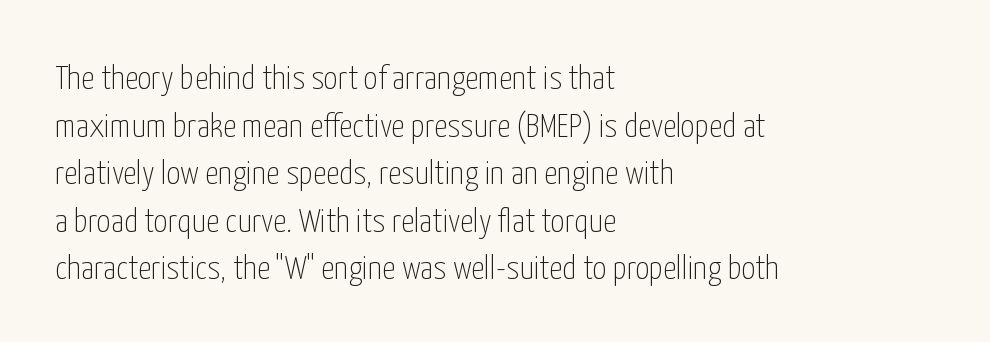
{"serif": "no", "italic": "no", "bold": "no", "weight": "thin", "width": "condensed", "stroke_contrast": "low", "x_height": "medium", "monospaced": "no", "underline": "no", "align": "left", "line_spacing": "normal", "line_spacing_ratio": 1.4, "letter_spacing": "normal", "letter_spacing_em": 0.0, "glyph_px": 34}
